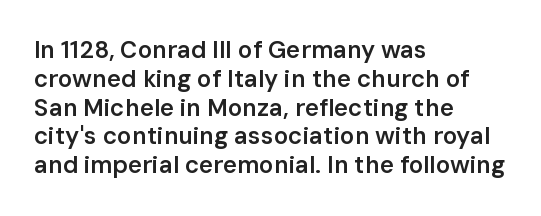
Q: Is the text bold? A: Semi-bold.
Q: Is the text italic (slanted)? A: No, it is upright.
Q: Is the text underlined? A: No.
Q: How is the paragraph aligned? A: Left-aligned.
Q: Is the spacing between letters normal or unusually wide? A: Normal.
